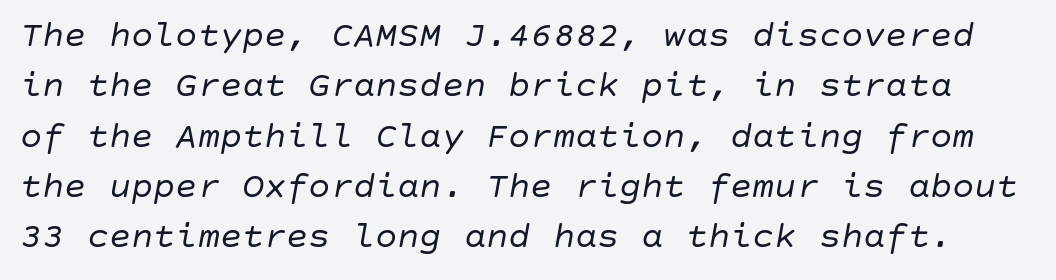
The image shows 37 px regular-weight type, italic (leaning right); set normal line spacing (1.36x), normal letter spacing, not underlined; low stroke contrast and a large x-height.
